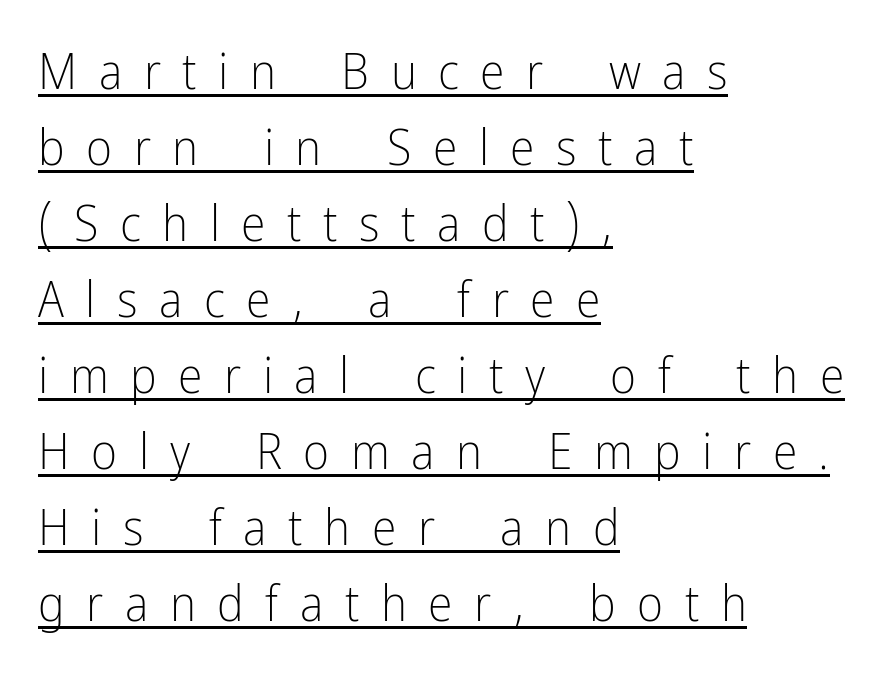
The image shows 50 px light, condensed sans-serif type, upright; set left-aligned, normal line spacing (1.52x), unusually wide letter spacing (+0.43 em), underlined; low stroke contrast and a medium x-height.
